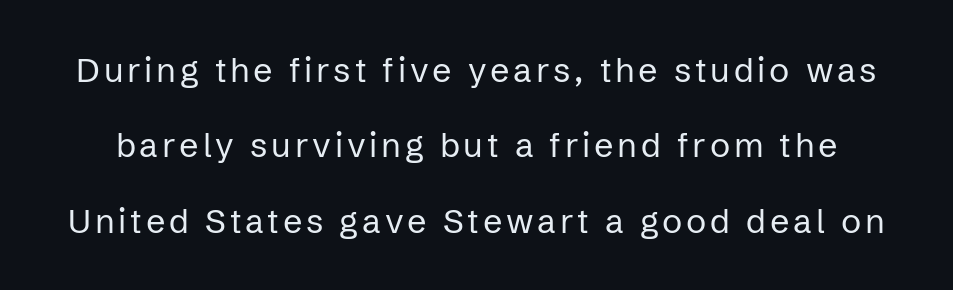
{"serif": "no", "italic": "no", "bold": "no", "weight": "regular", "width": "normal", "stroke_contrast": "low", "x_height": "medium", "monospaced": "no", "underline": "no", "line_spacing": "loose", "line_spacing_ratio": 2.22, "glyph_px": 34}
